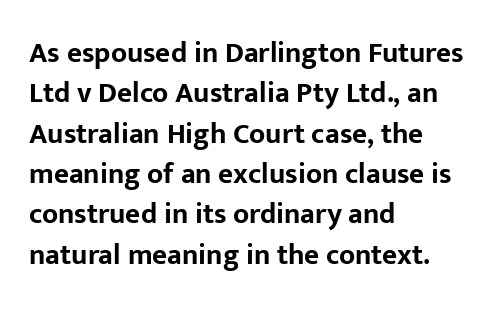
{"serif": "no", "italic": "no", "bold": "yes", "weight": "bold", "width": "normal", "stroke_contrast": "low", "x_height": "medium", "monospaced": "no", "underline": "no", "align": "left", "line_spacing": "normal", "line_spacing_ratio": 1.39, "letter_spacing": "normal", "letter_spacing_em": 0.0, "glyph_px": 29}
